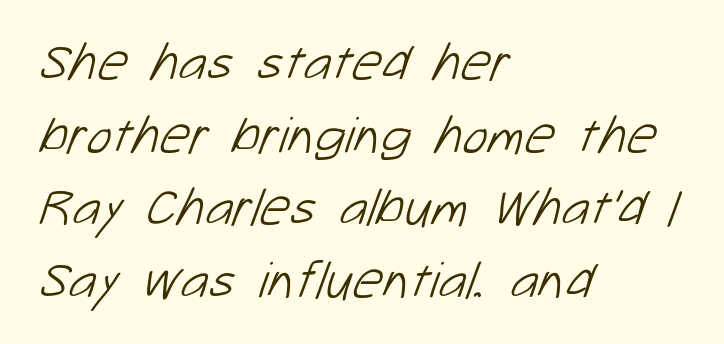
This rendering leaves character spacing at its baseline value. Each letter keeps its own natural width here, so spacing adapts to shape. Has an underline been added? It has not. Nothing heavy about these letters — not bold at all. The space between consecutive lines is moderate. The letters carry no serifs — their stems end cleanly without finishing strokes.
